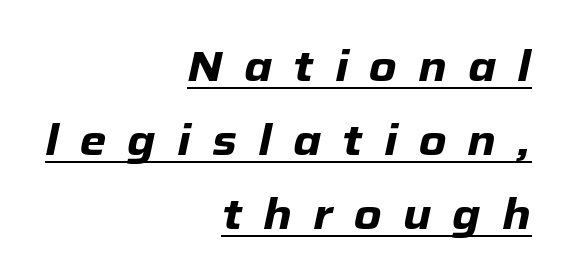
{"italic": "yes", "lean": "right", "slant_degrees": 12, "bold": "yes", "weight": "heavy", "width": "normal", "stroke_contrast": "low", "x_height": "medium", "monospaced": "no", "underline": "yes", "align": "right", "line_spacing_ratio": 1.72, "letter_spacing": "wide", "letter_spacing_em": 0.49, "glyph_px": 43}
